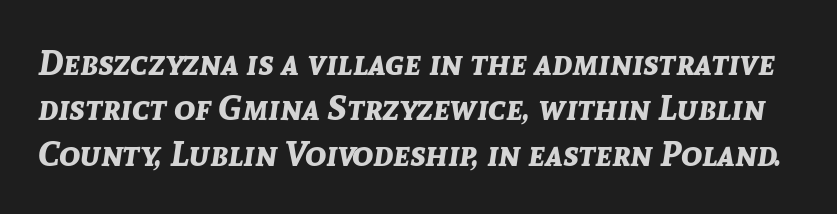
Thick stems and heavy bowls — unmistakably bold. You can tell it's italic because the verticals aren't actually vertical. These lines keep a tight, regular rhythm from letter to letter. Decoration check: the copy has no underline.
